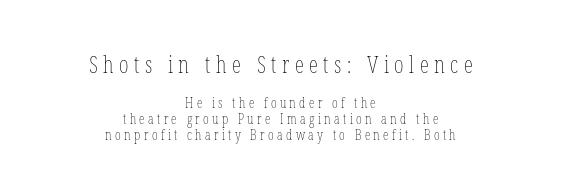
The image shows 23 px text type, upright; set centered, tight line spacing (1.14x), unusually wide letter spacing (+0.24 em), not underlined; the first (top) block is 1.64x larger.
